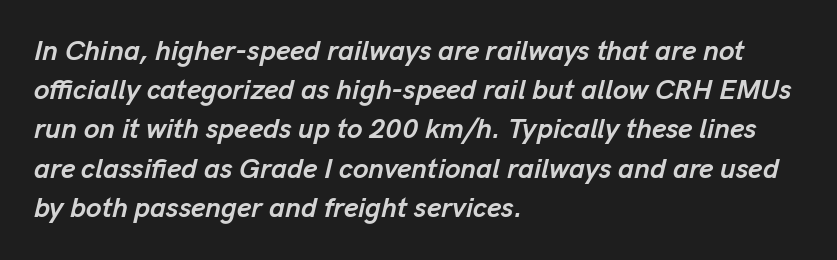
Quick note: interline space is typical. Characters follow at the spacing the type designer built in. The passage shown is typed in a proportional face where columns would drift. Slanted lettering throughout.
